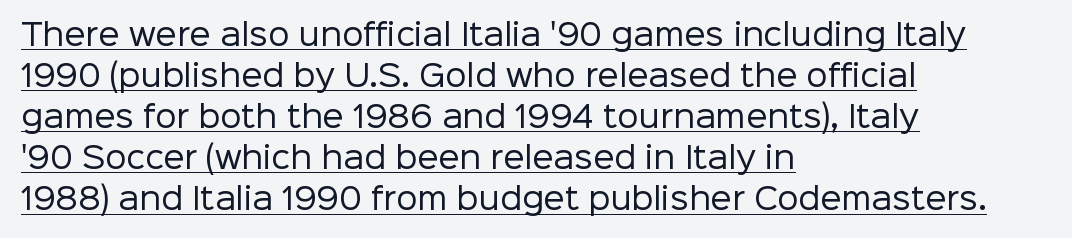
The image shows 30 px regular-weight sans-serif type, upright; set left-aligned, normal line spacing (1.37x), normal letter spacing, underlined; low stroke contrast and a medium x-height.
